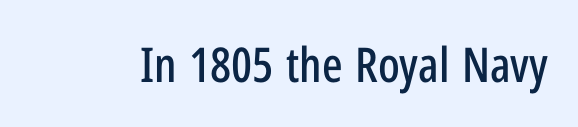
Q: Is the text italic (slanted)? A: No, it is upright.
Q: Is the typeface a serif or a sans-serif typeface? A: Sans-serif.
Q: Is the text underlined? A: No.
Q: Is the spacing between letters normal or unusually wide? A: Normal.
Q: Width (condensed, normal, or wide)? A: Condensed.
Q: Stroke contrast? A: Low.
Q: x-height? A: Medium.
Q: Monospaced? A: No.
